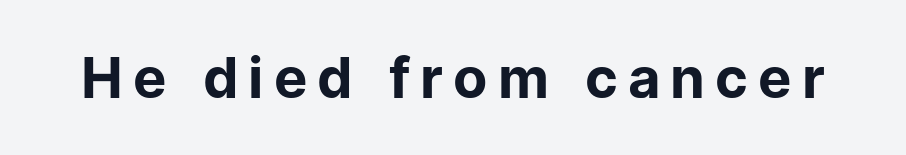
This is not heavy type; no bold has been used. No feet cap the strokes, marking this as sans-serif type. The font's upright variant was chosen for this text. These lines are rendered in a variable-pitch font. Type without underlining.
